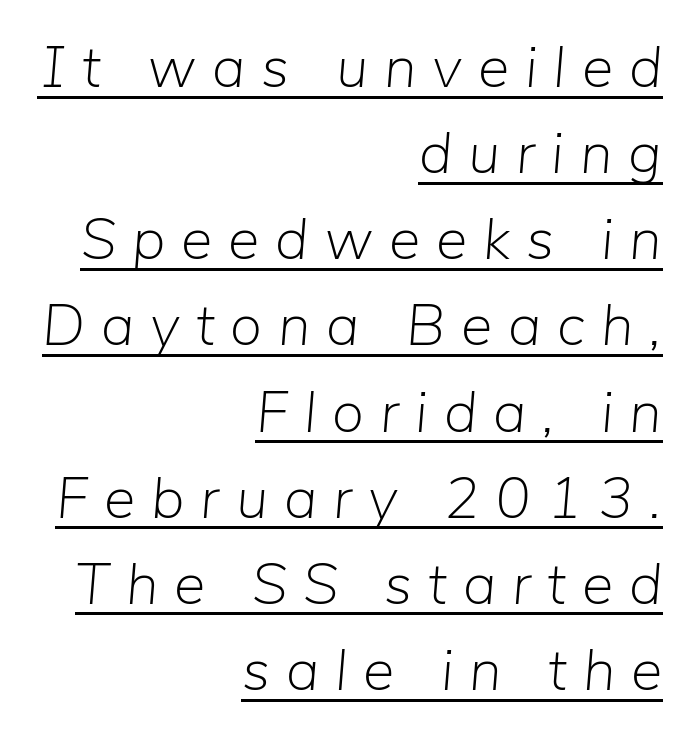
The image shows 59 px light type, italic (leaning right); set right-aligned, normal line spacing (1.46x), unusually wide letter spacing (+0.27 em), underlined; low stroke contrast and a medium x-height.
